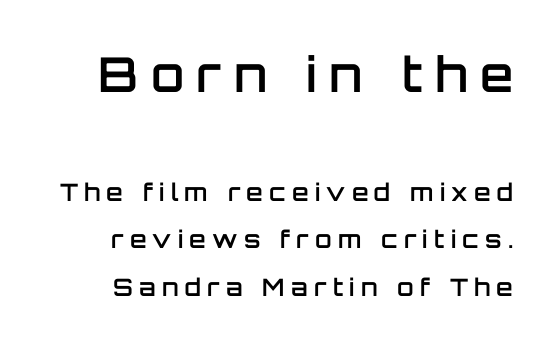
Q: Is the text bold? A: Semi-bold.
Q: Is the text italic (slanted)? A: No, it is upright.
Q: Is the typeface a serif or a sans-serif typeface? A: Sans-serif.
Q: Is the text underlined? A: No.
Q: Is the spacing between letters normal or unusually wide? A: Unusually wide.
Q: Is the spacing between lines tight, normal or loose? A: Loose.
Q: Which block of text is set in a larger size, the first (top) or the second (bottom)? A: The first (top) one.
Q: Width (condensed, normal, or wide)? A: Normal.
Q: Stroke contrast? A: Low.
Q: x-height? A: Large.
Q: Monospaced? A: No.
